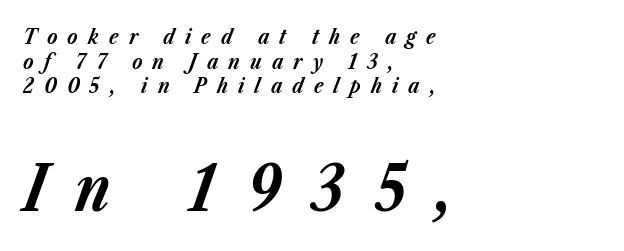
The text block is weighted toward the left margin, trailing off unevenly rightward. The words here are not underlined. The letters in the lower block stand taller than those in the block above. The face used here is proportionally spaced, like ordinary book or web type. Looking at the ascenders, they clearly lean. Look at the stroke-to-counter ratio: heavy, a bold.
